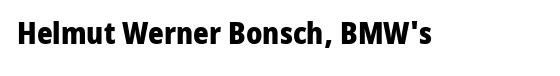
Q: Is the text bold? A: Yes.
Q: Is the text italic (slanted)? A: No, it is upright.
Q: Is the typeface a serif or a sans-serif typeface? A: Sans-serif.
Q: Is the text underlined? A: No.
Q: Is the spacing between letters normal or unusually wide? A: Normal.
Q: Width (condensed, normal, or wide)? A: Normal.
Q: Stroke contrast? A: Low.
Q: x-height? A: Medium.
Q: Monospaced? A: No.
